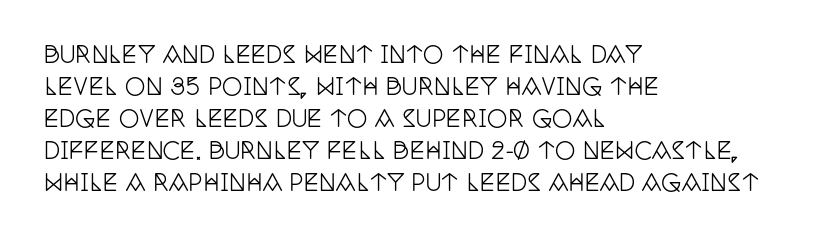
These lines are set flush left with a ragged right edge. Nope, not italic — everything's standing straight. Observe the ordinary spacing: letters are neighbours, not strangers. Vertically, the passage feels balanced, rows spaced as you'd expect. Has an underline been added? It has not.
